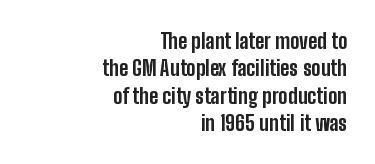
Q: Is the text bold? A: Yes.
Q: Is the text italic (slanted)? A: No, it is upright.
Q: Is the text underlined? A: No.
Q: How is the paragraph aligned? A: Right-aligned.
Q: Is the spacing between letters normal or unusually wide? A: Normal.
Q: Is the spacing between lines tight, normal or loose? A: Normal.
